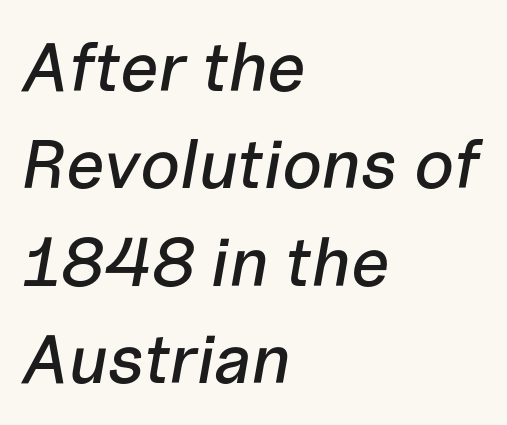
The image shows 69 px text type, italic (leaning right); set left-aligned, normal line spacing (1.41x), normal letter spacing, not underlined; low stroke contrast and a medium x-height.
